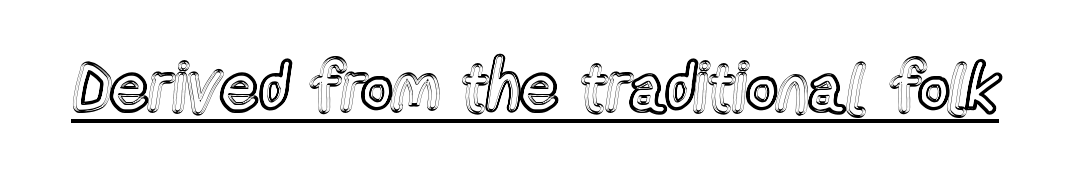
{"width": "condensed", "x_height": "medium", "monospaced": "no", "underline": "yes", "letter_spacing": "normal", "letter_spacing_em": 0.0, "glyph_px": 67}
